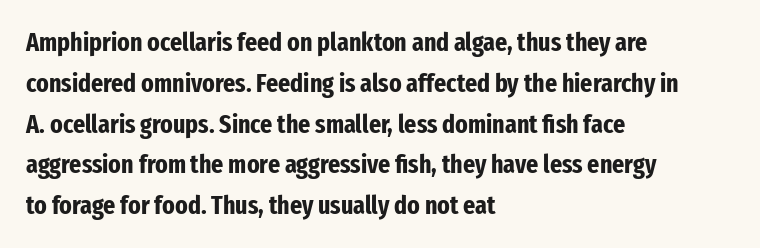
Q: Is the text bold? A: Yes.
Q: Is the text italic (slanted)? A: No, it is upright.
Q: Is the text underlined? A: No.
Q: How is the paragraph aligned? A: Left-aligned.
Q: Is the spacing between letters normal or unusually wide? A: Normal.
Q: Is the spacing between lines tight, normal or loose? A: Normal.
